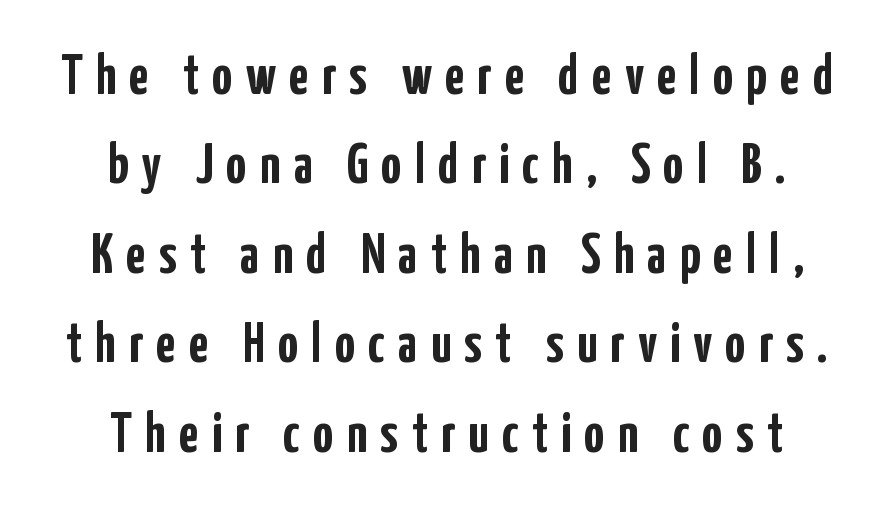
{"serif": "no", "italic": "no", "bold": "yes", "weight": "semibold", "width": "condensed", "stroke_contrast": "low", "x_height": "medium", "monospaced": "no", "underline": "no", "line_spacing": "normal", "line_spacing_ratio": 1.57, "letter_spacing": "wide", "letter_spacing_em": 0.23, "glyph_px": 57}
